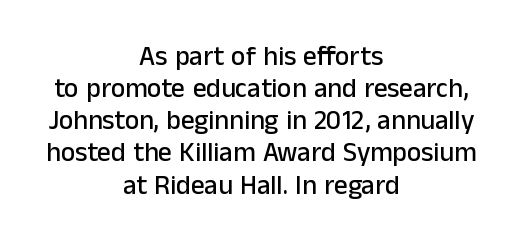
Q: Is the text italic (slanted)? A: No, it is upright.
Q: Is the text underlined? A: No.
Q: How is the paragraph aligned? A: Centered.
Q: Is the spacing between letters normal or unusually wide? A: Normal.
